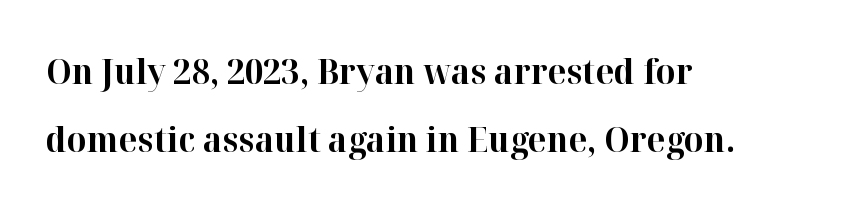
The image shows 35 px bold serif type, upright; set left-aligned, loose line spacing (1.95x), normal letter spacing, not underlined; high stroke contrast and a medium x-height.
